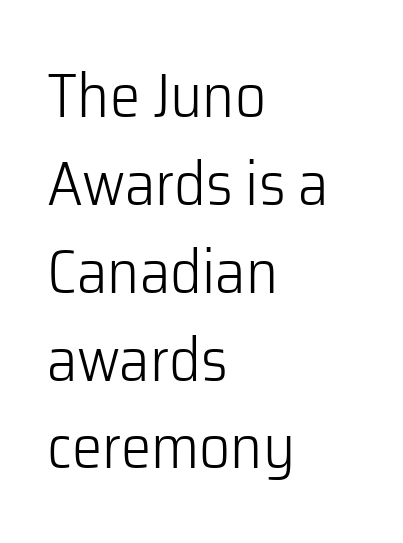
{"serif": "no", "italic": "no", "bold": "no", "weight": "light", "width": "normal", "stroke_contrast": "low", "x_height": "medium", "monospaced": "no", "underline": "no", "align": "left", "line_spacing": "normal", "line_spacing_ratio": 1.44, "letter_spacing": "normal", "letter_spacing_em": 0.0, "glyph_px": 61}
